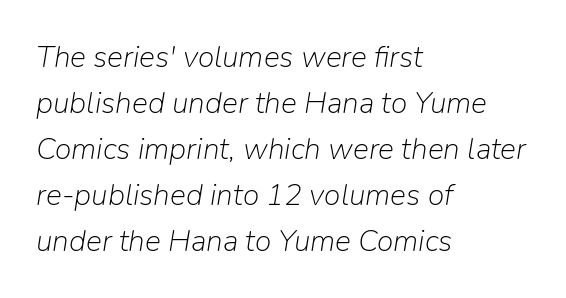
The image shows 30 px light type, italic (leaning right); set left-aligned, normal line spacing (1.53x), normal letter spacing, not underlined; low stroke contrast and a medium x-height.
